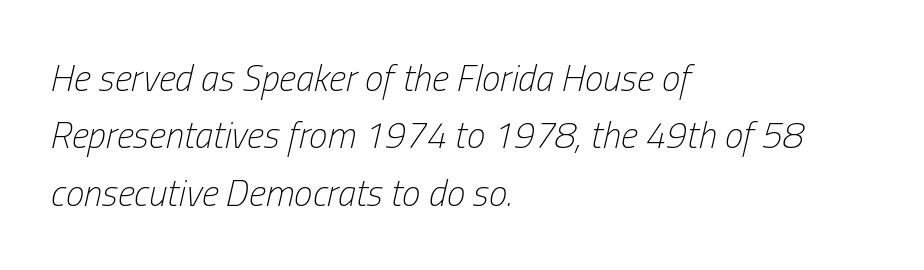
The image shows 37 px light, condensed type, italic (leaning right); set left-aligned, normal line spacing (1.55x), normal letter spacing, not underlined; low stroke contrast and a medium x-height.
